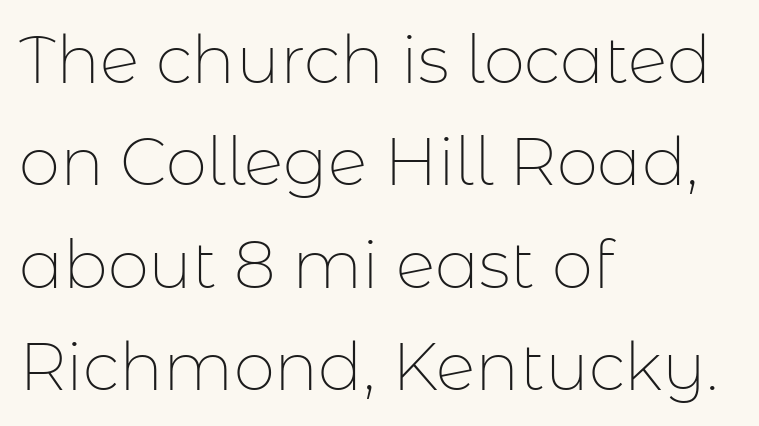
In terms of letterspacing, this is plain default setting. This reads as an unemphasized weight, regular at the heaviest. This sample has the flowing, uneven cadence of proportional lettering. Quick note: interline space is typical.
